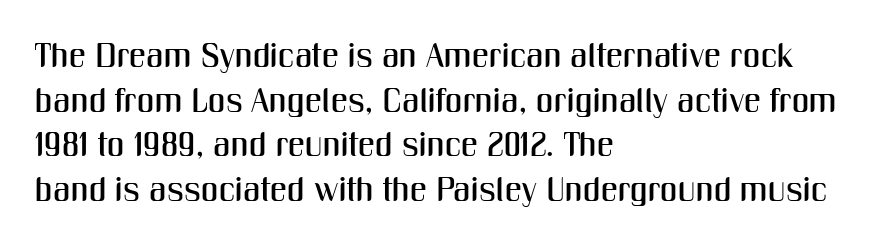
The image shows 34 px condensed sans-serif type, upright; set left-aligned, normal line spacing (1.31x), normal letter spacing, not underlined; medium stroke contrast and a medium x-height.
